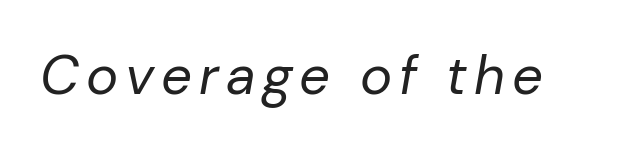
The image shows 54 px regular-weight type, italic (leaning right); set not underlined; low stroke contrast and a medium x-height.
